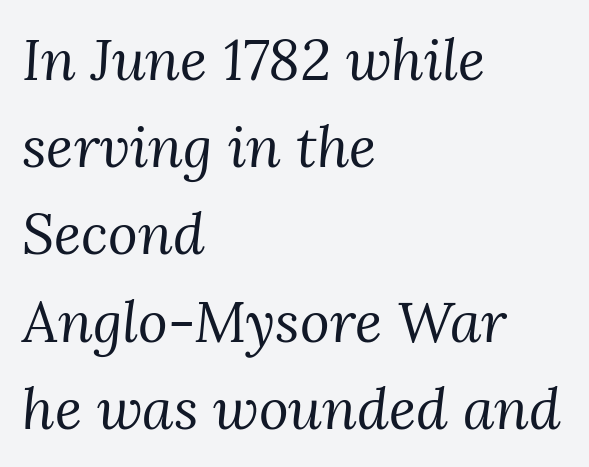
Q: Is the text bold? A: No.
Q: Is the text italic (slanted)? A: Yes, it leans right by about 3 degrees.
Q: Is the typeface a serif or a sans-serif typeface? A: Serif.
Q: Is the text underlined? A: No.
Q: How is the paragraph aligned? A: Left-aligned.
Q: Is the spacing between letters normal or unusually wide? A: Normal.
Q: Is the spacing between lines tight, normal or loose? A: Normal.
Q: Width (condensed, normal, or wide)? A: Normal.
Q: Stroke contrast? A: Medium.
Q: x-height? A: Medium.
Q: Monospaced? A: No.
